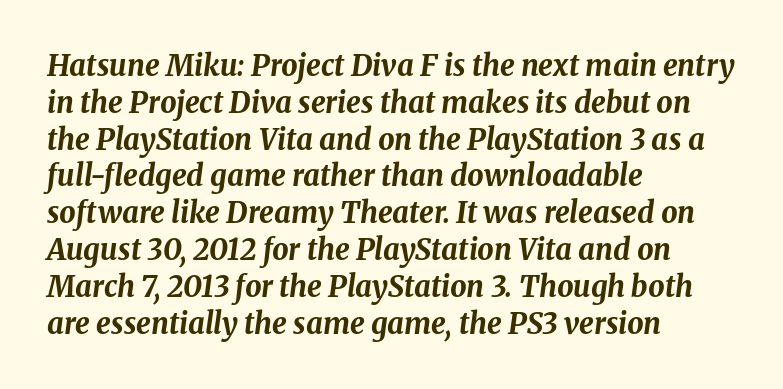
{"italic": "yes", "lean": "right", "slant_degrees": 8, "bold": "yes", "weight": "bold", "width": "normal", "stroke_contrast": "medium", "x_height": "medium", "monospaced": "no", "underline": "no", "align": "left", "line_spacing": "normal", "line_spacing_ratio": 1.27, "letter_spacing": "normal", "letter_spacing_em": 0.0, "glyph_px": 29}
